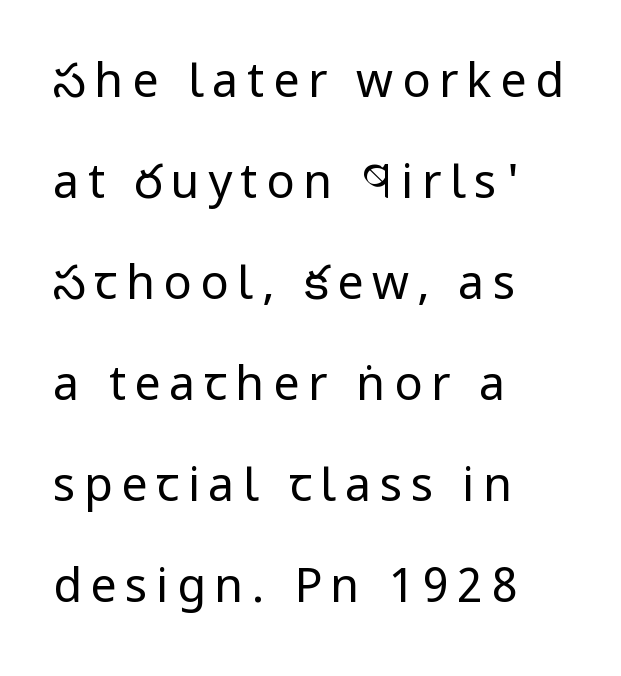
Vertical stems look standard width or narrower in stroke. Beneath every word, the page is bare. Is there much room between lines? Yes — plenty of vertical air separates them. This sample has the flowing, uneven cadence of proportional lettering. If you drew a ruler down the left edge, every line would touch it. Type style note: lacks serifs.
